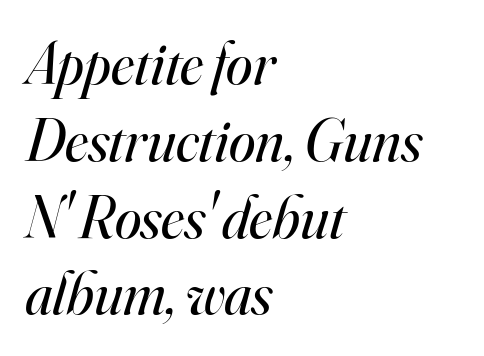
Q: Is the text bold? A: No.
Q: Is the text italic (slanted)? A: Yes, it leans right by about 16 degrees.
Q: Is the typeface a serif or a sans-serif typeface? A: Serif.
Q: Is the text underlined? A: No.
Q: How is the paragraph aligned? A: Left-aligned.
Q: Is the spacing between letters normal or unusually wide? A: Normal.
Q: Is the spacing between lines tight, normal or loose? A: Normal.
Q: Width (condensed, normal, or wide)? A: Normal.
Q: Stroke contrast? A: High.
Q: x-height? A: Small.
Q: Monospaced? A: No.
